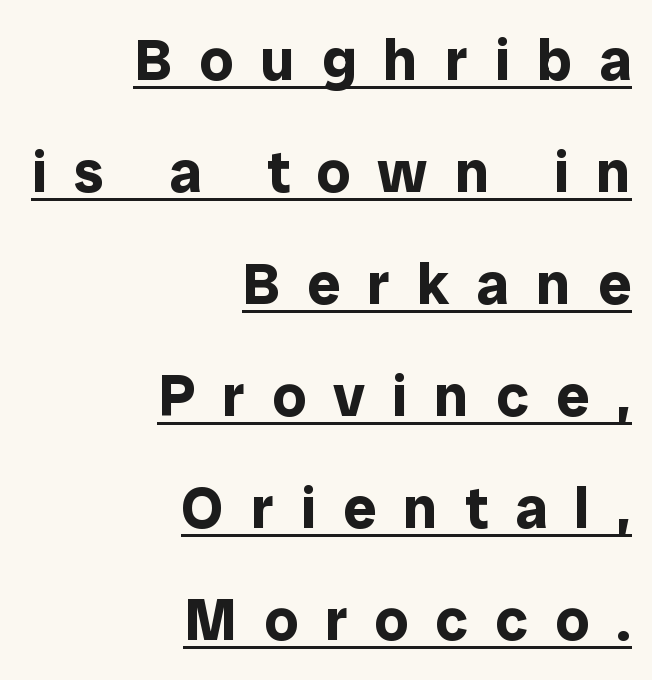
Q: Is the text bold? A: Yes.
Q: Is the text italic (slanted)? A: No, it is upright.
Q: Is the typeface a serif or a sans-serif typeface? A: Sans-serif.
Q: Is the text underlined? A: Yes.
Q: How is the paragraph aligned? A: Right-aligned.
Q: Is the spacing between letters normal or unusually wide? A: Unusually wide.
Q: Is the spacing between lines tight, normal or loose? A: Loose.
Q: Width (condensed, normal, or wide)? A: Normal.
Q: Stroke contrast? A: Low.
Q: x-height? A: Medium.
Q: Monospaced? A: No.
